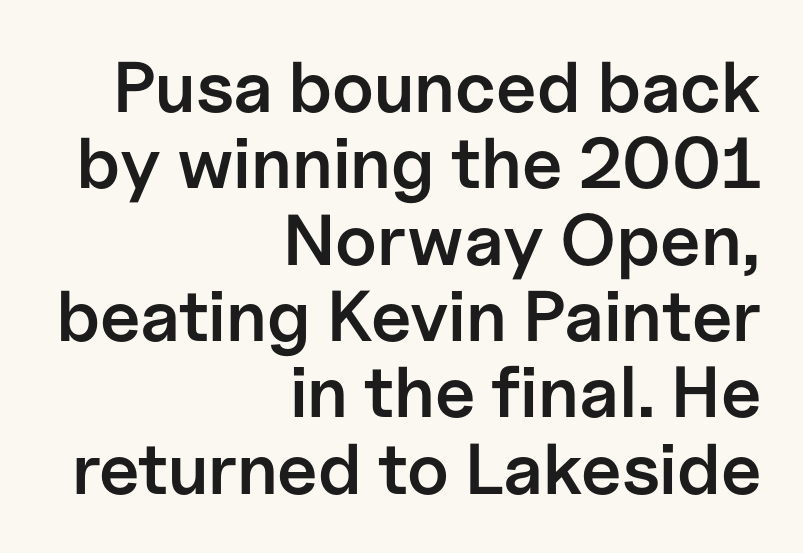
Q: Is the text bold? A: Semi-bold.
Q: Is the text italic (slanted)? A: No, it is upright.
Q: Is the typeface a serif or a sans-serif typeface? A: Sans-serif.
Q: Is the text underlined? A: No.
Q: How is the paragraph aligned? A: Right-aligned.
Q: Is the spacing between letters normal or unusually wide? A: Normal.
Q: Is the spacing between lines tight, normal or loose? A: Tight.
Q: Width (condensed, normal, or wide)? A: Normal.
Q: Stroke contrast? A: Low.
Q: x-height? A: Medium.
Q: Monospaced? A: No.
